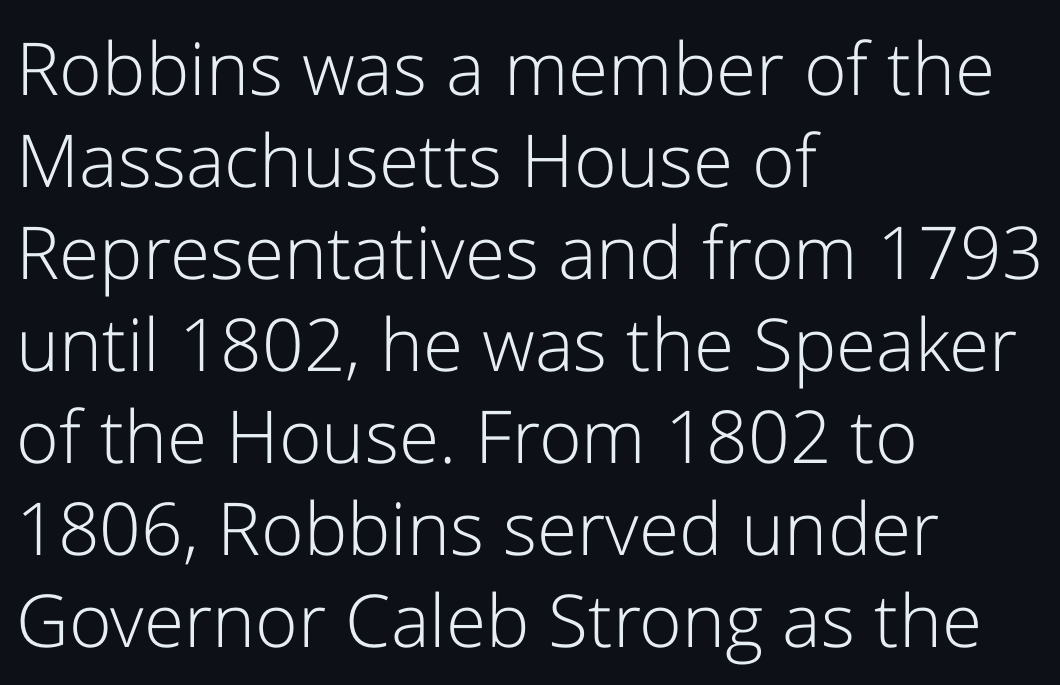
Bold? No — there's no thickening of the strokes. If you drew a line through each stem, it would be perfectly vertical. Serif or sans? Sans — the stroke terminals are bare. Descenders hang freely into open space. Compared with typical body copy, the letter spacing here is the same.
